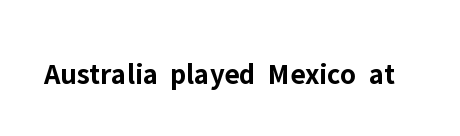
Q: Is the text bold? A: Yes.
Q: Is the text italic (slanted)? A: No, it is upright.
Q: Is the typeface a serif or a sans-serif typeface? A: Sans-serif.
Q: Is the text underlined? A: No.
Q: Is the spacing between letters normal or unusually wide? A: Normal.
Q: Width (condensed, normal, or wide)? A: Normal.
Q: Stroke contrast? A: Low.
Q: x-height? A: Medium.
Q: Monospaced? A: No.
